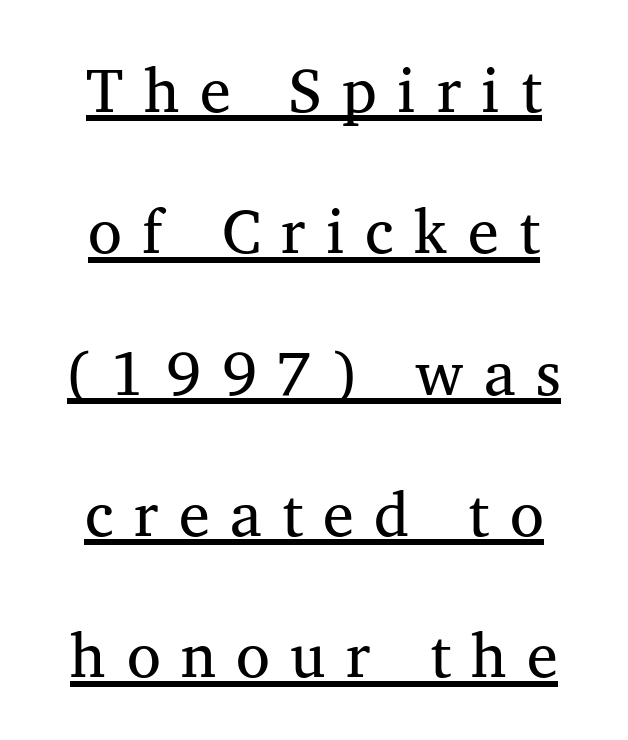
Q: Is the text bold? A: No.
Q: Is the text italic (slanted)? A: No, it is upright.
Q: Is the typeface a serif or a sans-serif typeface? A: Serif.
Q: Is the text underlined? A: Yes.
Q: How is the paragraph aligned? A: Centered.
Q: Is the spacing between letters normal or unusually wide? A: Unusually wide.
Q: Is the spacing between lines tight, normal or loose? A: Loose.
Q: Width (condensed, normal, or wide)? A: Normal.
Q: Stroke contrast? A: Medium.
Q: x-height? A: Medium.
Q: Monospaced? A: No.
